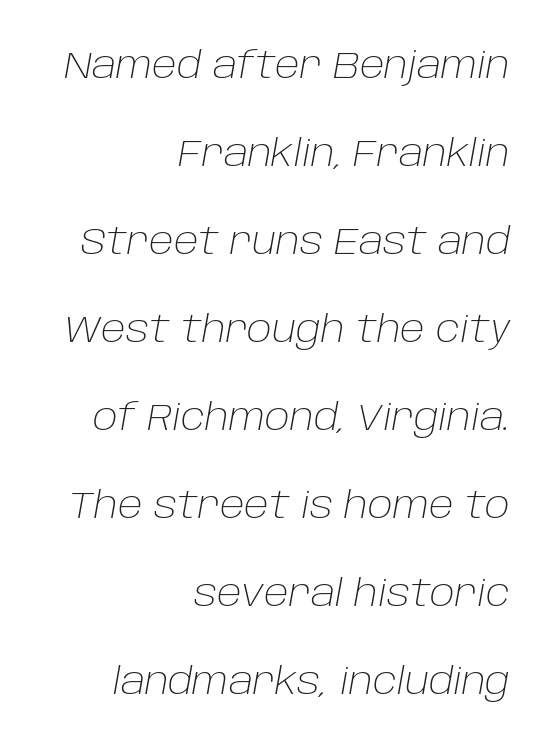
The image shows 37 px light type, italic (leaning right); set right-aligned, loose line spacing (2.38x), normal letter spacing, not underlined; low stroke contrast and a large x-height.
